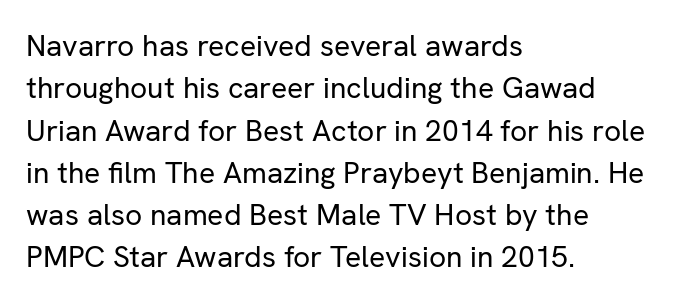
Q: Is the text bold? A: No.
Q: Is the text italic (slanted)? A: No, it is upright.
Q: Is the typeface a serif or a sans-serif typeface? A: Sans-serif.
Q: Is the text underlined? A: No.
Q: How is the paragraph aligned? A: Left-aligned.
Q: Is the spacing between letters normal or unusually wide? A: Normal.
Q: Is the spacing between lines tight, normal or loose? A: Normal.
Q: Width (condensed, normal, or wide)? A: Normal.
Q: Stroke contrast? A: Low.
Q: x-height? A: Medium.
Q: Monospaced? A: No.
